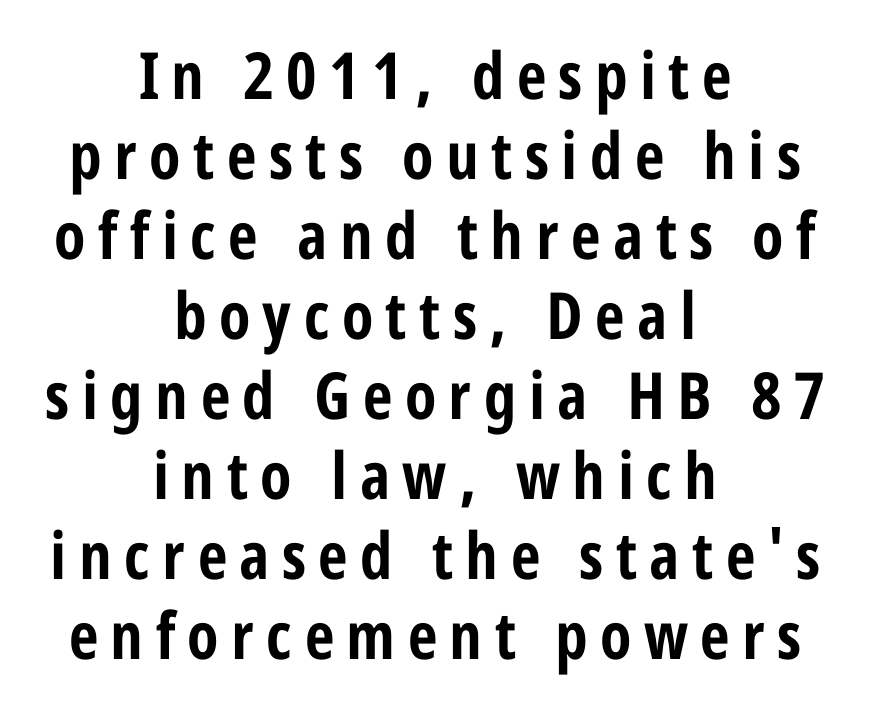
{"serif": "no", "italic": "no", "bold": "yes", "weight": "bold", "width": "condensed", "stroke_contrast": "low", "x_height": "medium", "monospaced": "no", "underline": "no", "align": "center", "line_spacing_ratio": 1.23, "glyph_px": 65}
